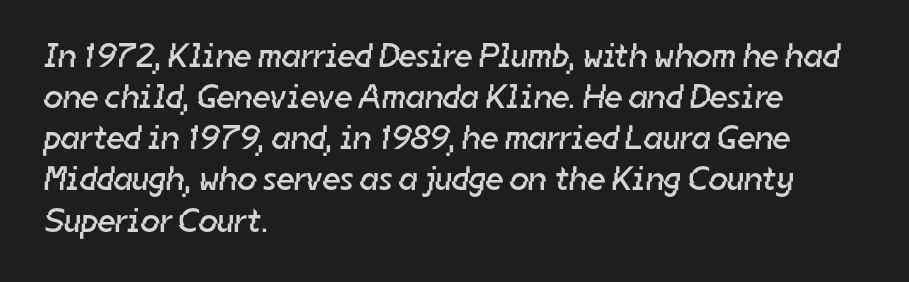
The image shows 34 px regular-weight sans-serif type; set left-aligned, line spacing 1.21x, normal letter spacing, not underlined; low stroke contrast and a medium x-height.
